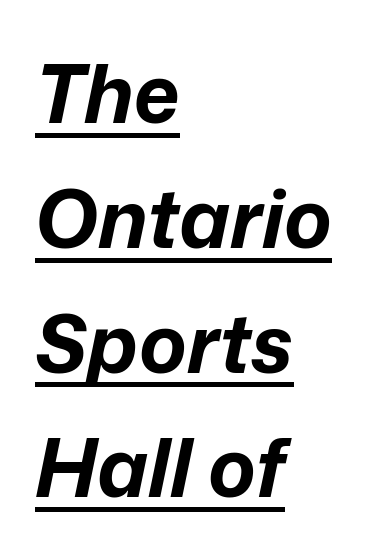
{"italic": "yes", "lean": "right", "slant_degrees": 12, "bold": "yes", "weight": "bold", "width": "normal", "stroke_contrast": "low", "x_height": "medium", "monospaced": "no", "underline": "yes", "align": "left", "line_spacing": "normal", "line_spacing_ratio": 1.56, "letter_spacing": "normal", "letter_spacing_em": 0.0, "glyph_px": 80}
